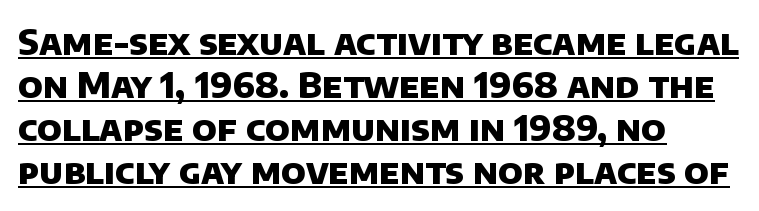
The image shows 35 px heavy sans-serif type; set left-aligned, line spacing 1.23x, normal letter spacing, underlined; low stroke contrast and a large x-height.
